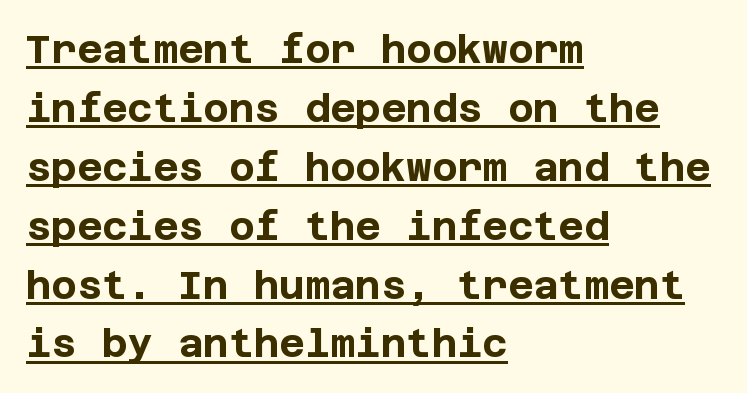
{"serif": "no", "italic": "no", "bold": "yes", "weight": "bold", "width": "normal", "stroke_contrast": "low", "x_height": "large", "underline": "yes", "align": "left", "line_spacing": "normal", "line_spacing_ratio": 1.51, "letter_spacing": "normal", "letter_spacing_em": 0.0, "glyph_px": 39}
